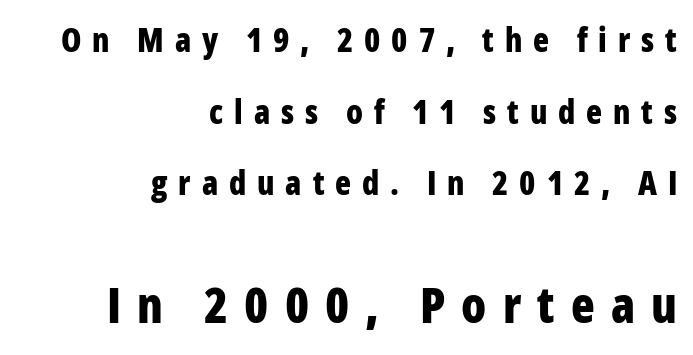
The letters stand upright; this is a roman face. The space directly below the letters is spotless. Spacing verdict: proportional, widths tailored to each character. Baseline-to-baseline distance is far greater than the letter height. Classification — sans serif. Spacing between characters has been opened up far beyond the box default.
